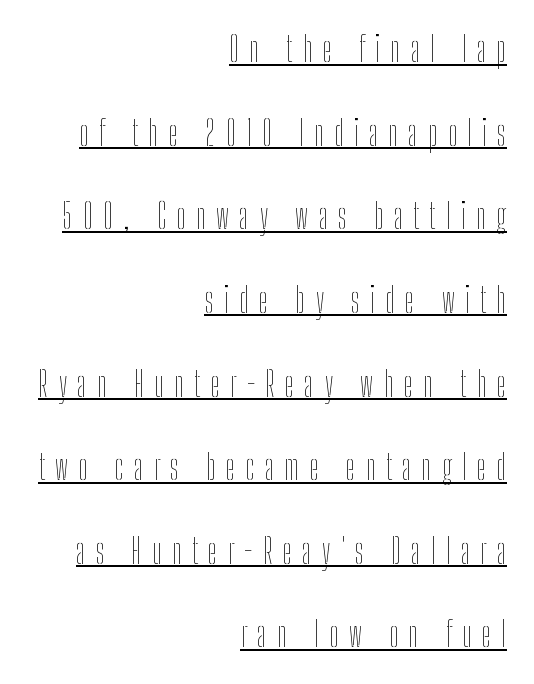
In terms of posture, this sample is upright. All the whitespace from short lines collects on the left. Students, note that the glyphs here are deliberately spaced far apart. The lettering is marked with a stroke running underneath it.
